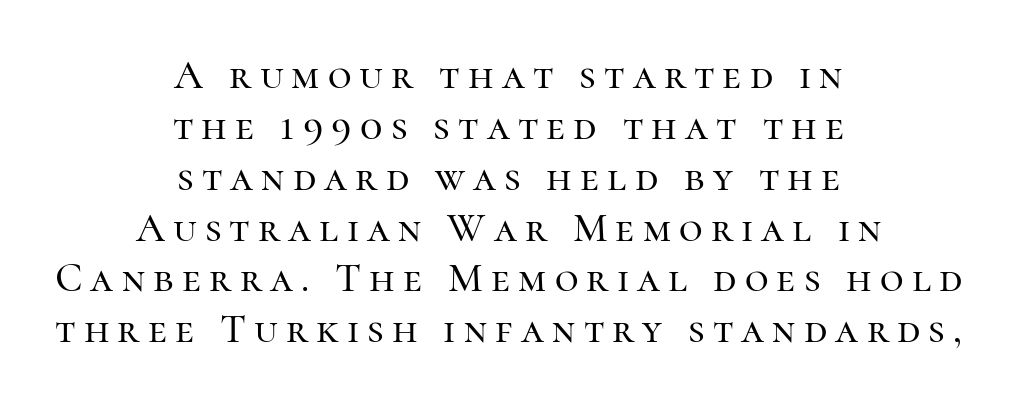
{"serif": "yes", "italic": "no", "width": "normal", "stroke_contrast": "high", "x_height": "medium", "monospaced": "no", "underline": "no", "align": "center", "line_spacing_ratio": 1.24, "letter_spacing": "wide", "letter_spacing_em": 0.2, "glyph_px": 41}
